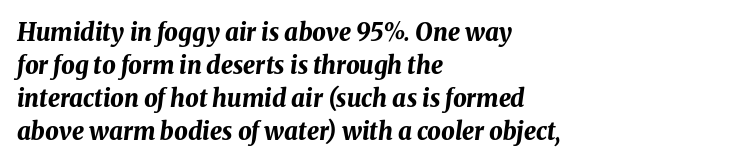
{"italic": "yes", "lean": "right", "slant_degrees": 8, "bold": "yes", "underline": "no", "align": "left", "line_spacing": "normal", "line_spacing_ratio": 1.37, "letter_spacing": "normal", "letter_spacing_em": 0.0, "glyph_px": 24}
